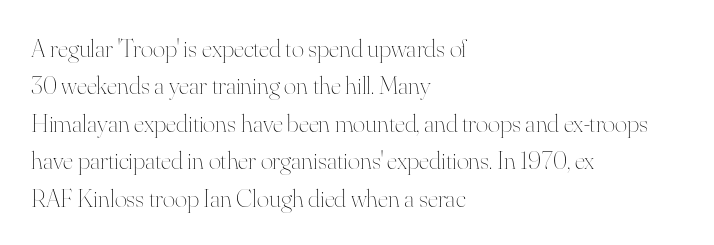
Q: Is the text bold? A: No.
Q: Is the text italic (slanted)? A: No, it is upright.
Q: Is the text underlined? A: No.
Q: How is the paragraph aligned? A: Left-aligned.
Q: Is the spacing between letters normal or unusually wide? A: Normal.
Q: Is the spacing between lines tight, normal or loose? A: Normal.
